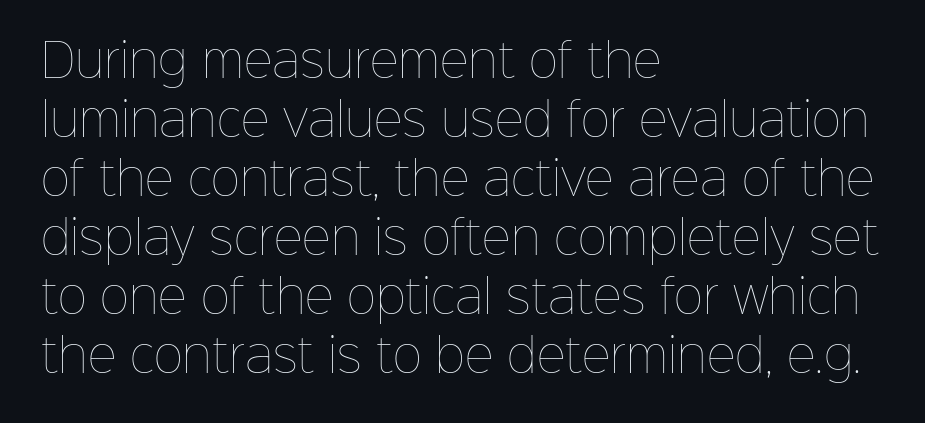
Q: Is the text bold? A: No.
Q: Is the text italic (slanted)? A: No, it is upright.
Q: Is the text underlined? A: No.
Q: How is the paragraph aligned? A: Left-aligned.
Q: Is the spacing between letters normal or unusually wide? A: Normal.
Q: Is the spacing between lines tight, normal or loose? A: Normal.
Q: Width (condensed, normal, or wide)? A: Normal.
Q: Stroke contrast? A: Low.
Q: x-height? A: Medium.
Q: Monospaced? A: No.
